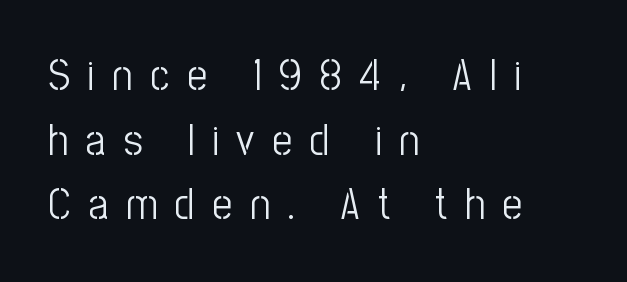
{"serif": "no", "italic": "no", "bold": "no", "weight": "light", "width": "condensed", "stroke_contrast": "low", "x_height": "medium", "monospaced": "no", "underline": "no", "align": "left", "line_spacing": "normal", "line_spacing_ratio": 1.47, "letter_spacing": "wide", "letter_spacing_em": 0.4, "glyph_px": 44}
